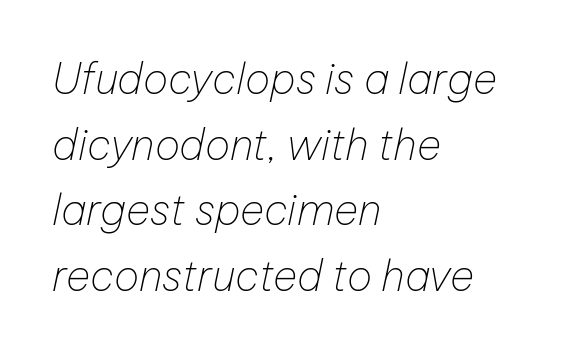
Unbolded letterforms with no extra heft. Regular leading. Style check: oblique. Proportional: the letters do not fall into vertical columns. The strip under each line holds only bare page.
